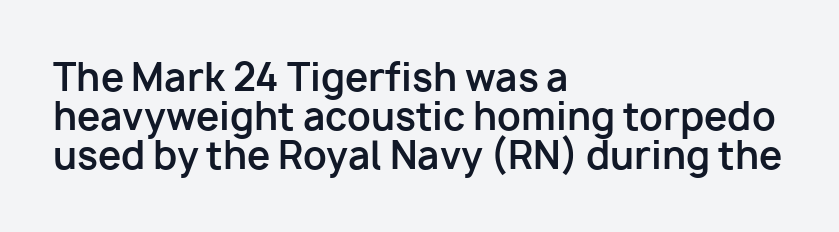
Q: Is the text bold? A: Yes.
Q: Is the text italic (slanted)? A: No, it is upright.
Q: Is the typeface a serif or a sans-serif typeface? A: Sans-serif.
Q: Is the text underlined? A: No.
Q: How is the paragraph aligned? A: Left-aligned.
Q: Is the spacing between letters normal or unusually wide? A: Normal.
Q: Is the spacing between lines tight, normal or loose? A: Tight.
Q: Width (condensed, normal, or wide)? A: Normal.
Q: Stroke contrast? A: Low.
Q: x-height? A: Medium.
Q: Monospaced? A: No.
